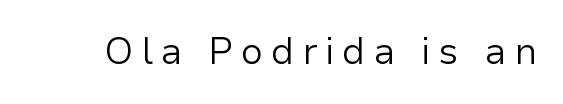
{"serif": "no", "italic": "no", "bold": "no", "weight": "regular", "width": "normal", "stroke_contrast": "low", "x_height": "medium", "monospaced": "no", "underline": "no", "letter_spacing": "wide", "letter_spacing_em": 0.2, "glyph_px": 37}
